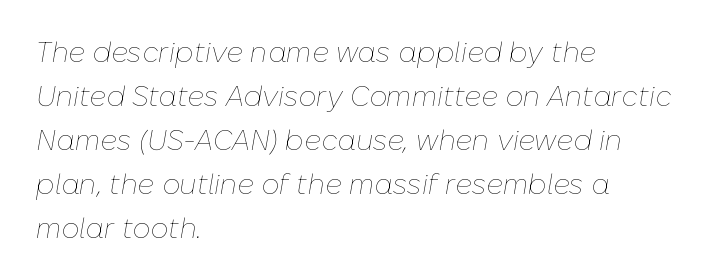
{"italic": "yes", "lean": "right", "slant_degrees": 10, "bold": "no", "weight": "thin", "width": "normal", "stroke_contrast": "low", "x_height": "medium", "monospaced": "no", "underline": "no", "align": "left", "line_spacing": "normal", "line_spacing_ratio": 1.57, "letter_spacing": "normal", "letter_spacing_em": 0.0, "glyph_px": 28}
